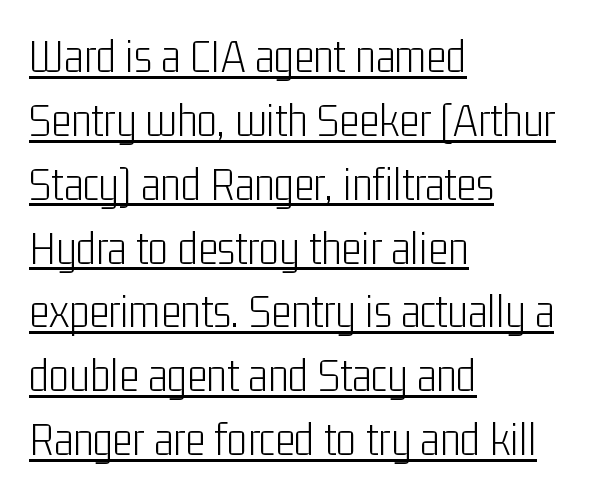
The image shows 48 px light, condensed sans-serif type, upright; set left-aligned, normal line spacing (1.33x), normal letter spacing, underlined; low stroke contrast and a medium x-height.
